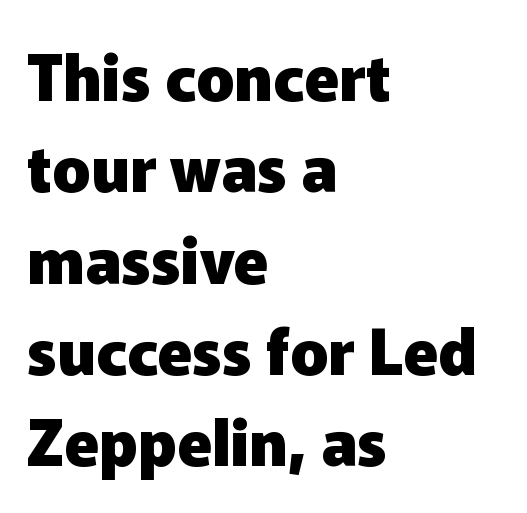
{"serif": "no", "italic": "no", "bold": "yes", "weight": "heavy", "width": "normal", "stroke_contrast": "low", "x_height": "medium", "monospaced": "no", "underline": "no", "align": "left", "line_spacing": "normal", "line_spacing_ratio": 1.45, "letter_spacing": "normal", "letter_spacing_em": 0.0, "glyph_px": 63}
